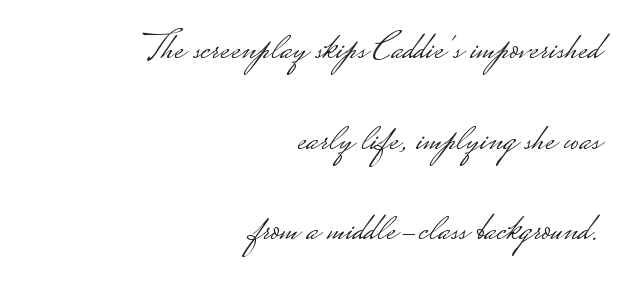
{"serif": "no", "bold": "no", "weight": "light", "width": "wide", "stroke_contrast": "low", "monospaced": "no", "underline": "no", "align": "right", "line_spacing": "loose", "line_spacing_ratio": 2.21, "letter_spacing": "normal", "letter_spacing_em": 0.0, "glyph_px": 41}
